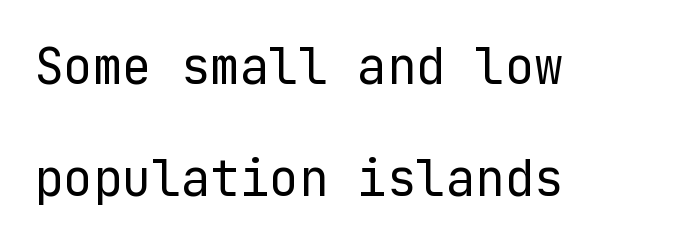
{"serif": "no", "italic": "no", "bold": "no", "weight": "regular", "width": "normal", "stroke_contrast": "low", "x_height": "medium", "underline": "no", "align": "left", "line_spacing": "loose", "line_spacing_ratio": 2.29, "letter_spacing": "normal", "letter_spacing_em": 0.0, "glyph_px": 49}
